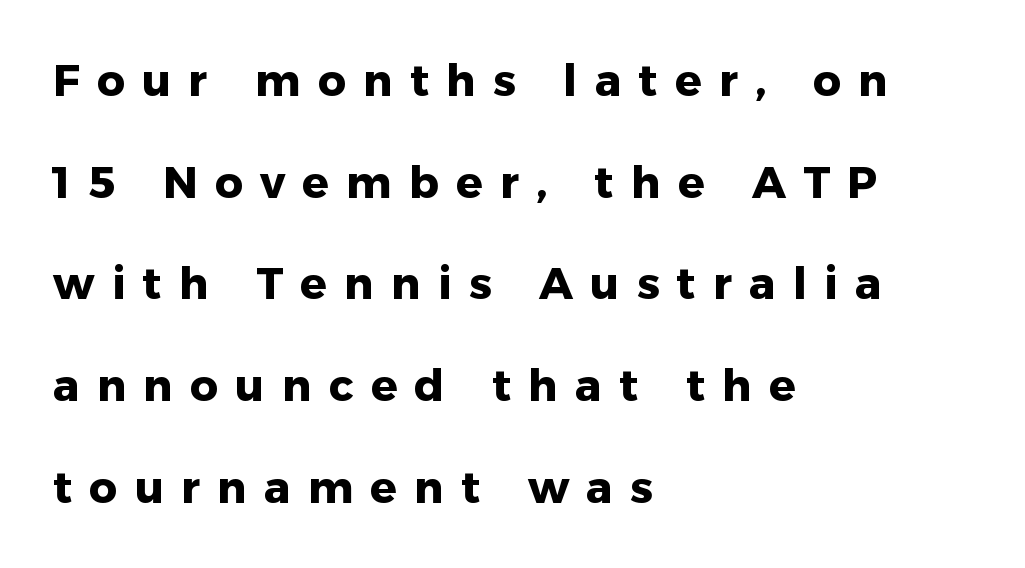
No feet cap the strokes, marking this as sans-serif type. The text block is weighted toward the left margin, trailing off unevenly rightward. What's the leading like? Stretched, with rows far apart. Notice how the stems are strictly vertical — no italics here. These lines are rendered in a variable-pitch font. Clear beneath every line of the passage.
